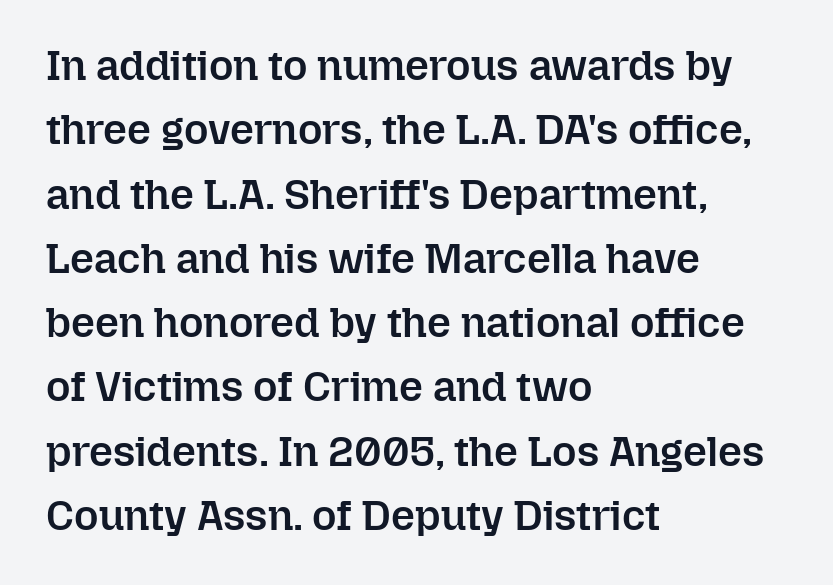
The image shows 42 px semibold type, upright; set left-aligned, normal line spacing (1.53x), normal letter spacing, not underlined; low stroke contrast and a medium x-height.
